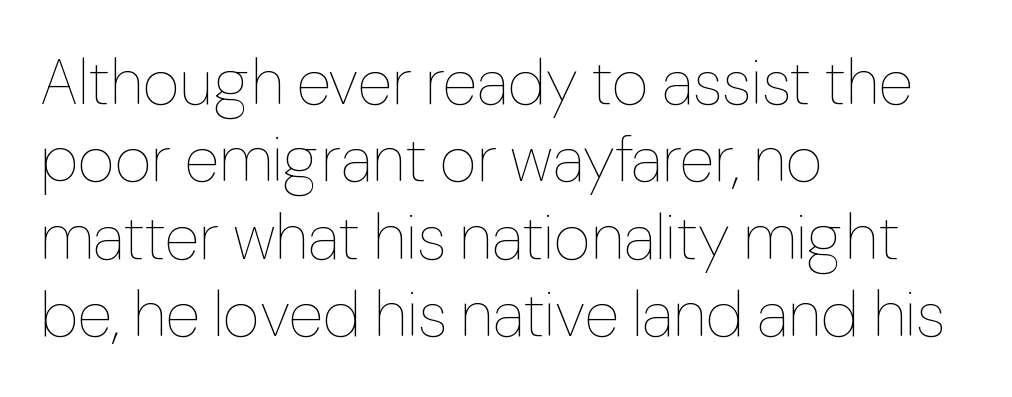
{"italic": "no", "bold": "no", "weight": "thin", "width": "normal", "stroke_contrast": "low", "x_height": "medium", "monospaced": "no", "underline": "no", "align": "left", "line_spacing_ratio": 1.21, "letter_spacing": "normal", "letter_spacing_em": 0.0, "glyph_px": 64}
